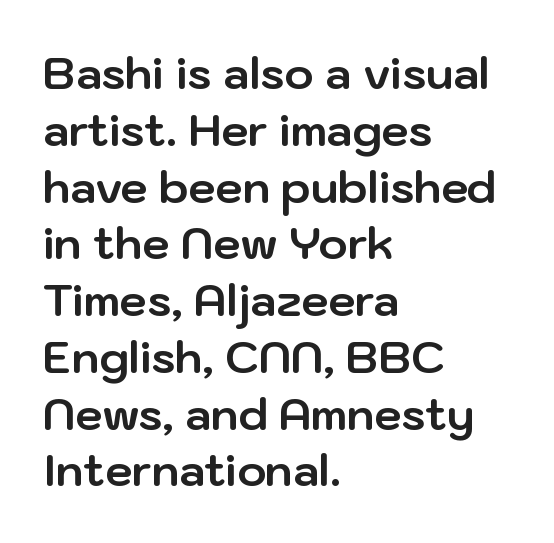
The image shows 44 px bold sans-serif type, upright; set left-aligned, normal line spacing (1.29x), normal letter spacing, not underlined; low stroke contrast and a medium x-height.
